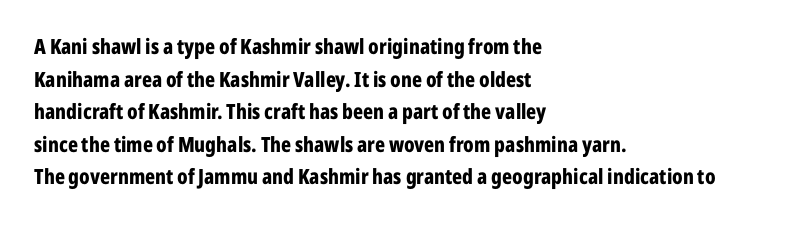
The rendering anchors every line to the left-hand side. In terms of posture, this sample is upright. This sample uses plain, unmodified letter spacing. The gap between lines stays unmarked.
